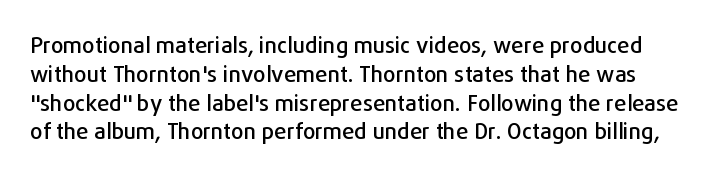
The image shows 22 px text type, upright; set normal line spacing (1.31x), normal letter spacing, not underlined.
